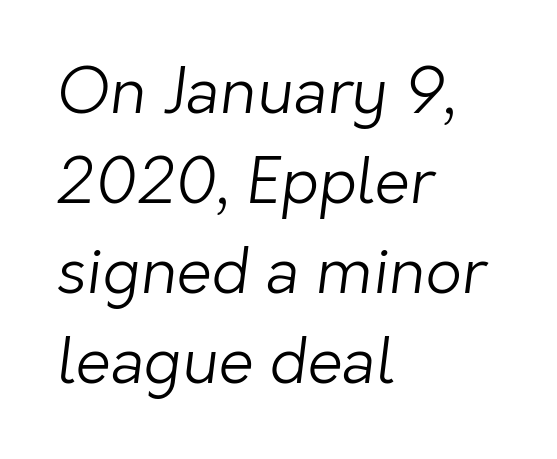
The image shows 63 px light sans-serif type; set left-aligned, normal line spacing (1.43x), normal letter spacing, not underlined; low stroke contrast and a medium x-height.
